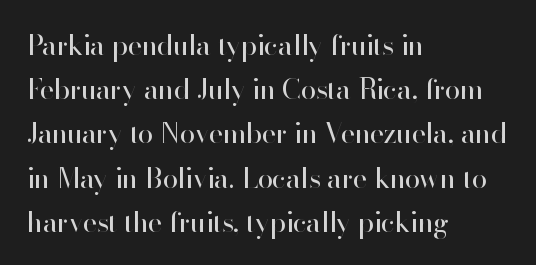
Q: Is the text bold? A: No.
Q: Is the text italic (slanted)? A: No, it is upright.
Q: Is the typeface a serif or a sans-serif typeface? A: Sans-serif.
Q: Is the text underlined? A: No.
Q: How is the paragraph aligned? A: Left-aligned.
Q: Is the spacing between letters normal or unusually wide? A: Normal.
Q: Is the spacing between lines tight, normal or loose? A: Normal.
Q: Width (condensed, normal, or wide)? A: Normal.
Q: Stroke contrast? A: High.
Q: x-height? A: Small.
Q: Monospaced? A: No.
